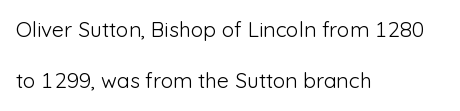
Q: Is the text bold? A: No.
Q: Is the text italic (slanted)? A: No, it is upright.
Q: Is the text underlined? A: No.
Q: How is the paragraph aligned? A: Left-aligned.
Q: Is the spacing between letters normal or unusually wide? A: Normal.
Q: Is the spacing between lines tight, normal or loose? A: Loose.
